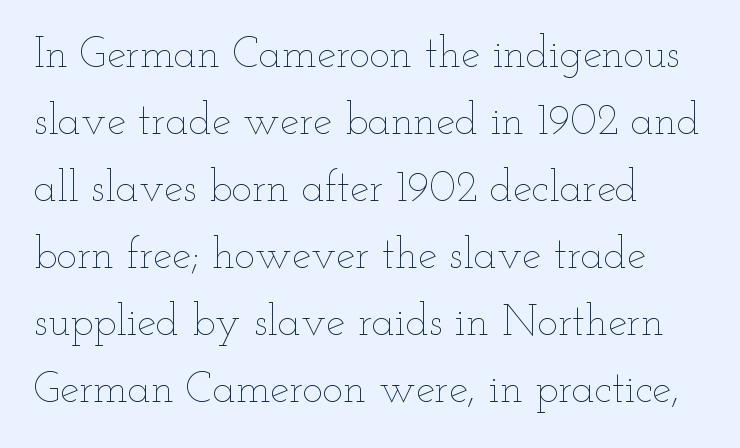
The image shows 43 px thin, wide type, upright; set left-aligned, normal line spacing (1.56x), normal letter spacing, not underlined; low stroke contrast and a small x-height.
